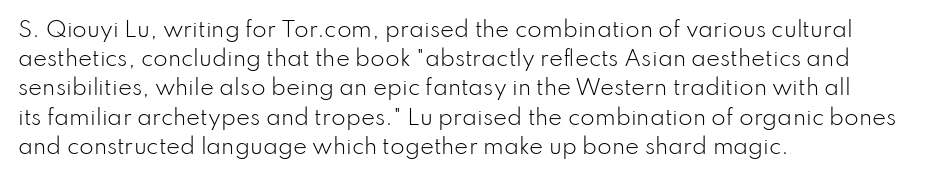
Q: Is the text bold? A: No.
Q: Is the text italic (slanted)? A: No, it is upright.
Q: Is the text underlined? A: No.
Q: How is the paragraph aligned? A: Left-aligned.
Q: Is the spacing between letters normal or unusually wide? A: Normal.
Q: Is the spacing between lines tight, normal or loose? A: Normal.
